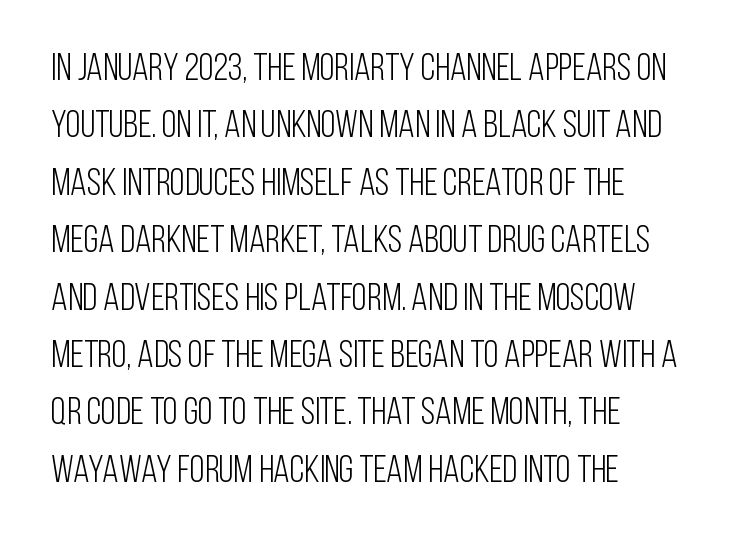
The image shows 38 px light, condensed sans-serif type, upright; set left-aligned, normal line spacing (1.51x), normal letter spacing, not underlined; low stroke contrast and a large x-height.
